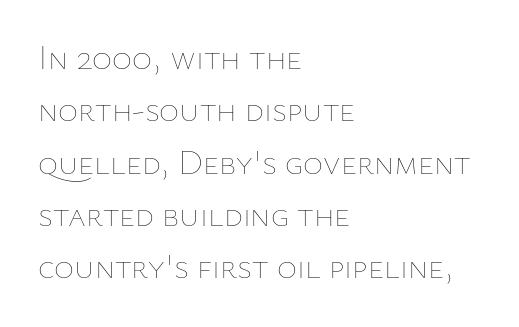
The image shows 34 px thin type, upright; set left-aligned, normal line spacing (1.54x), normal letter spacing, not underlined; low stroke contrast and a medium x-height.
